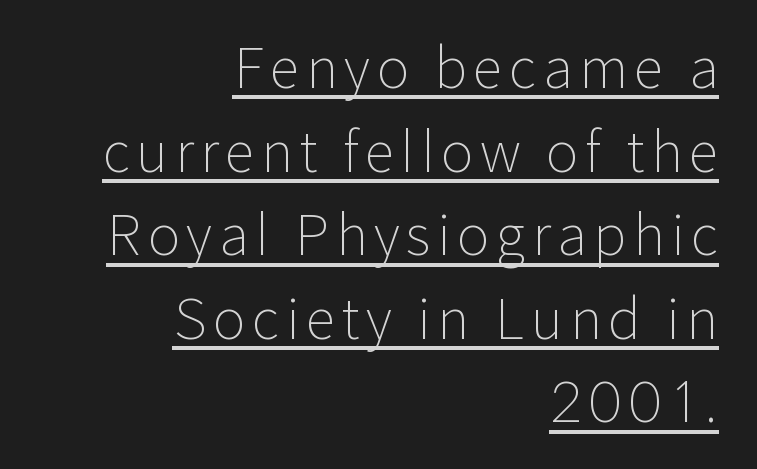
{"serif": "no", "italic": "no", "bold": "no", "weight": "light", "width": "normal", "stroke_contrast": "low", "x_height": "medium", "monospaced": "no", "underline": "yes", "align": "right", "line_spacing": "normal", "line_spacing_ratio": 1.52, "glyph_px": 55}
